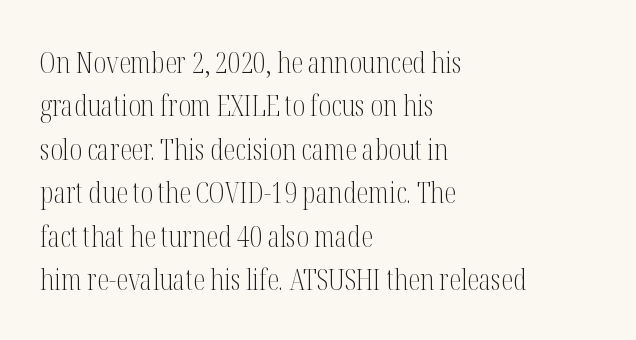
Visually the block forms a straight wall on the left and a jagged coastline on the right. Vertically, the passage feels balanced, rows spaced as you'd expect. On a weight scale, this lands at 450 or below. Ascenders rise straight up at ninety degrees.
